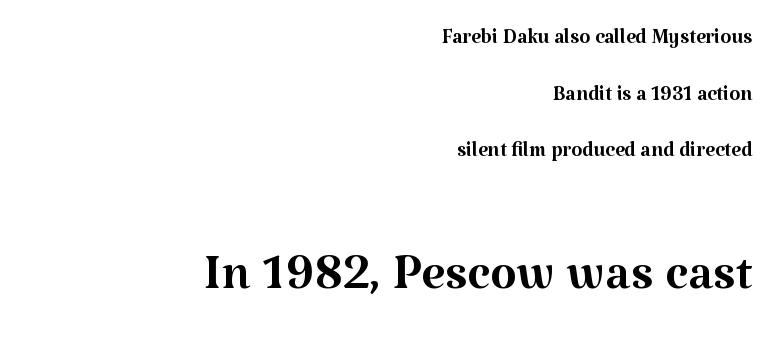
The image shows 69 px regular-weight serif type, upright; set right-aligned, loose line spacing (2.02x), normal letter spacing, not underlined; the second (bottom) block is 2.46x larger; medium stroke contrast and a medium x-height.
